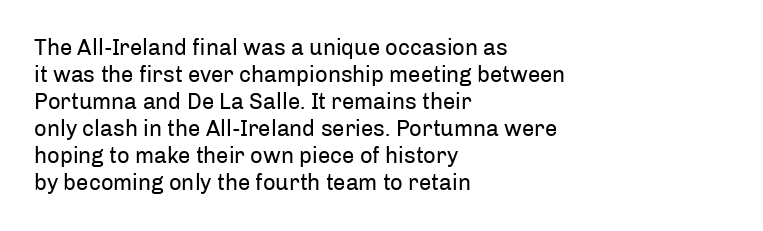
Q: Is the text bold? A: No.
Q: Is the text italic (slanted)? A: No, it is upright.
Q: Is the text underlined? A: No.
Q: How is the paragraph aligned? A: Left-aligned.
Q: Is the spacing between letters normal or unusually wide? A: Normal.
